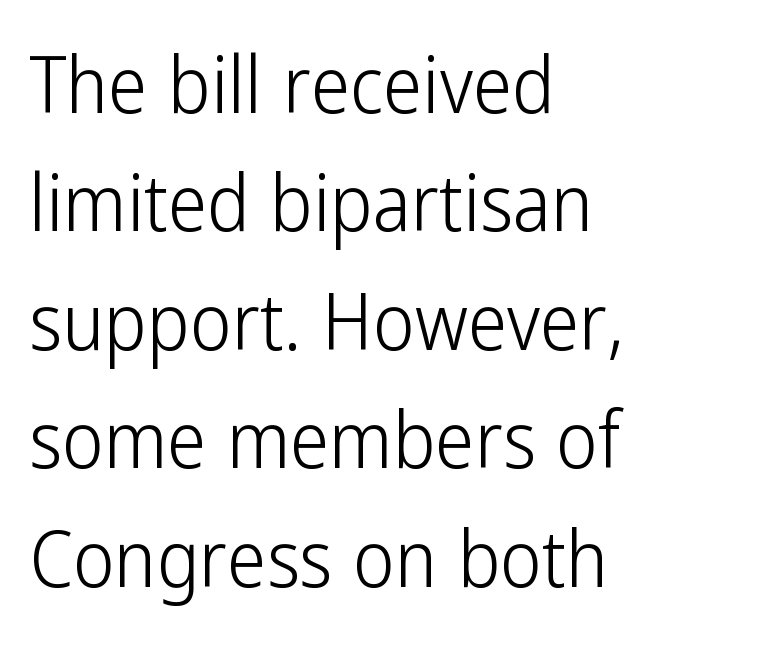
Line beginnings align vertically; line endings do not. You could not count columns in this text — the font is proportionally spaced. Has an underline been added? It has not. Summary of weight: not heavy and not bold.
